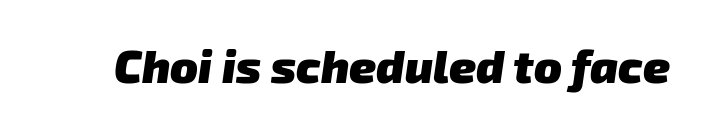
Q: Is the text bold? A: Yes.
Q: Is the typeface a serif or a sans-serif typeface? A: Sans-serif.
Q: Is the text underlined? A: No.
Q: Is the spacing between letters normal or unusually wide? A: Normal.
Q: Width (condensed, normal, or wide)? A: Normal.
Q: Stroke contrast? A: Low.
Q: x-height? A: Medium.
Q: Monospaced? A: No.
